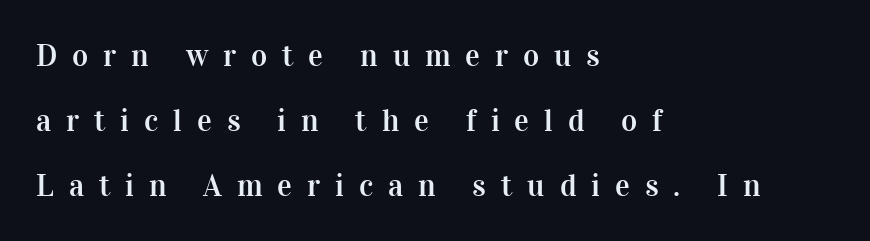
{"serif": "yes", "italic": "no", "width": "normal", "stroke_contrast": "high", "x_height": "medium", "monospaced": "no", "underline": "no", "align": "left", "line_spacing": "loose", "line_spacing_ratio": 2.09, "letter_spacing": "wide", "letter_spacing_em": 0.48, "glyph_px": 31}
